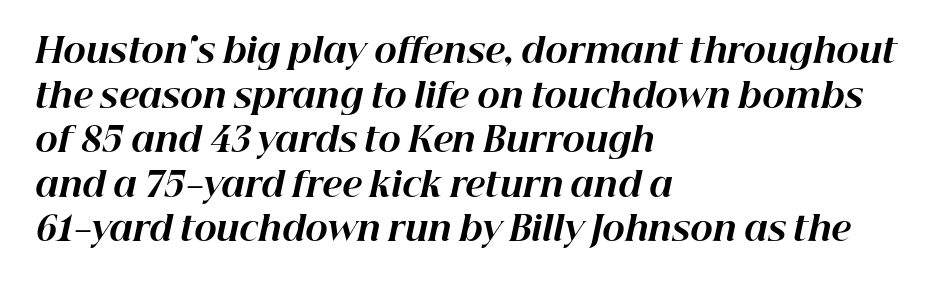
In terms of leading, this rendering sits right in the middle. If you drew a ruler down the left edge, every line would touch it. This sample has the flowing, uneven cadence of proportional lettering. The lettering tilts uniformly, giving the passage an italic look. The face used here has the dense, thick strokes of a bold.
